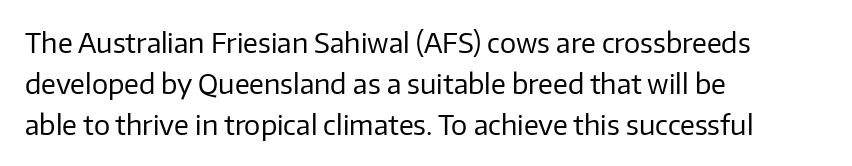
The image shows 27 px text type, upright; set left-aligned, normal line spacing (1.51x), normal letter spacing, not underlined.
